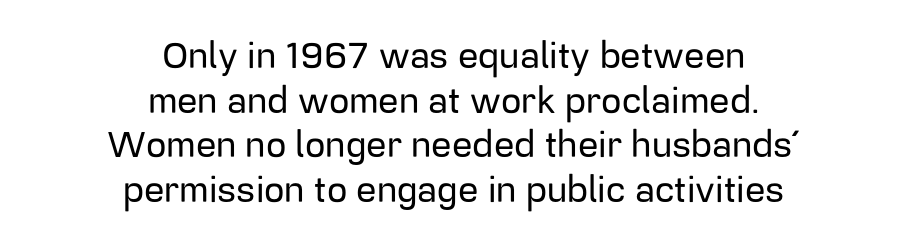
The image shows 36 px sans-serif type, upright; set centered, line spacing 1.24x, normal letter spacing, not underlined; low stroke contrast and a medium x-height.
